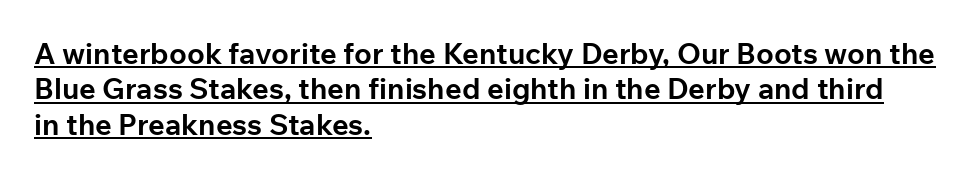
{"serif": "no", "italic": "no", "bold": "yes", "weight": "bold", "width": "normal", "stroke_contrast": "low", "x_height": "medium", "monospaced": "no", "underline": "yes", "align": "left", "line_spacing_ratio": 1.22, "letter_spacing": "normal", "letter_spacing_em": 0.0, "glyph_px": 29}
